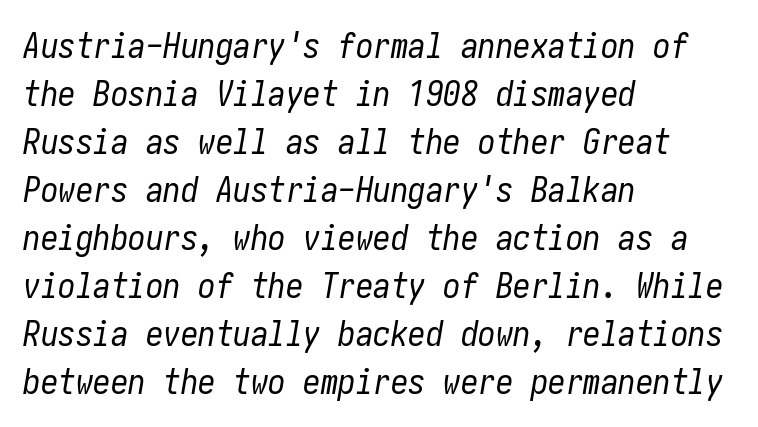
Q: Is the text bold? A: No.
Q: Is the text italic (slanted)? A: Yes, it leans right by about 10 degrees.
Q: Is the text underlined? A: No.
Q: How is the paragraph aligned? A: Left-aligned.
Q: Is the spacing between letters normal or unusually wide? A: Normal.
Q: Is the spacing between lines tight, normal or loose? A: Normal.
Q: Width (condensed, normal, or wide)? A: Condensed.
Q: Stroke contrast? A: Low.
Q: x-height? A: Medium.
